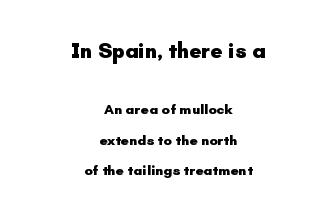
{"italic": "no", "bold": "yes", "underline": "no", "align": "center", "line_spacing": "loose", "line_spacing_ratio": 2.17, "letter_spacing": "normal", "letter_spacing_em": 0.0, "larger_block": "first", "size_ratio": 1.5, "glyph_px": 21}
